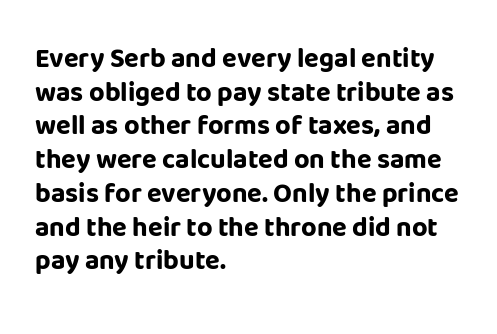
{"italic": "no", "bold": "yes", "underline": "no", "align": "left", "line_spacing": "normal", "line_spacing_ratio": 1.25, "letter_spacing": "normal", "letter_spacing_em": 0.0, "glyph_px": 27}
